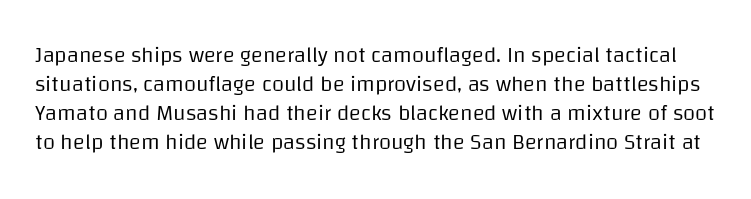
The image shows 22 px text type, upright; set normal line spacing (1.32x), normal letter spacing, not underlined.
